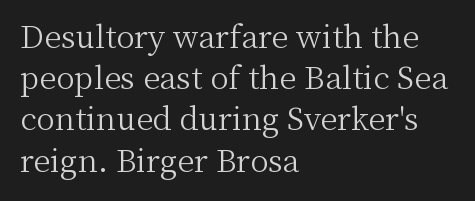
{"serif": "yes", "italic": "no", "bold": "no", "weight": "light", "width": "normal", "stroke_contrast": "medium", "x_height": "medium", "monospaced": "no", "underline": "no", "align": "left", "line_spacing": "normal", "line_spacing_ratio": 1.33, "letter_spacing": "normal", "letter_spacing_em": 0.0, "glyph_px": 31}
